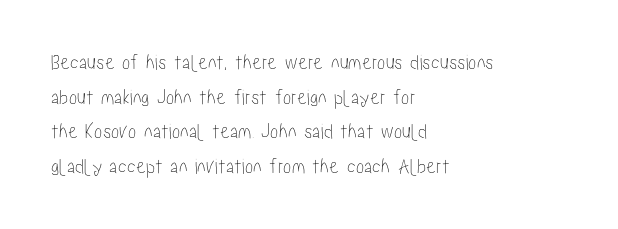
The setting favours the left margin, as ordinary paragraphs usually do. The letters stand straight up with perfectly vertical stems. Baseline-to-baseline distance is the conventional proportion of letter height. Beneath every word, the page is bare. Is the letter spacing exaggerated? No — it looks like the ordinary default.
